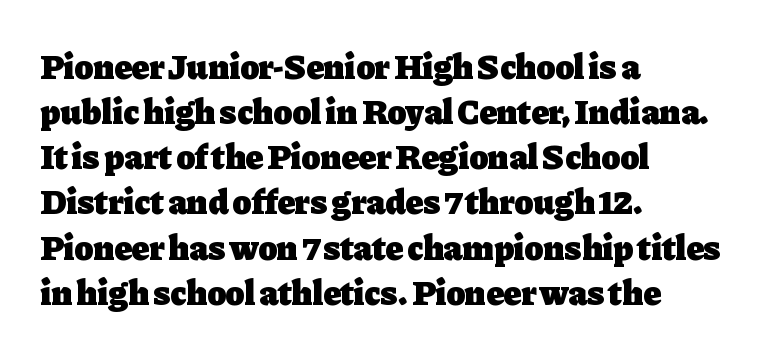
{"serif": "yes", "italic": "no", "bold": "yes", "weight": "heavy", "width": "normal", "stroke_contrast": "low", "x_height": "medium", "monospaced": "no", "underline": "no", "align": "left", "line_spacing": "normal", "line_spacing_ratio": 1.29, "letter_spacing": "normal", "letter_spacing_em": 0.0, "glyph_px": 35}
